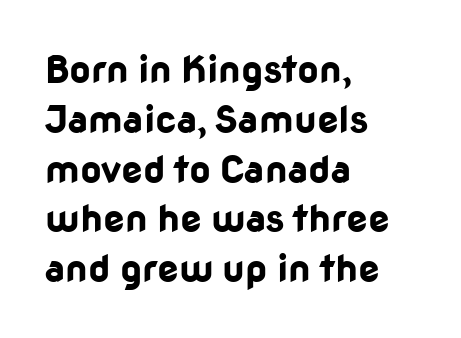
The designer left line spacing at the default. Compared with typical body copy, the letter spacing here is the same. Notice how the passage keeps a crisp vertical edge on the left only. Typesetter's note: full bold, strokes at maximum text heaviness. These lines are rendered in a variable-pitch font. The font's upright variant was chosen for this text.
